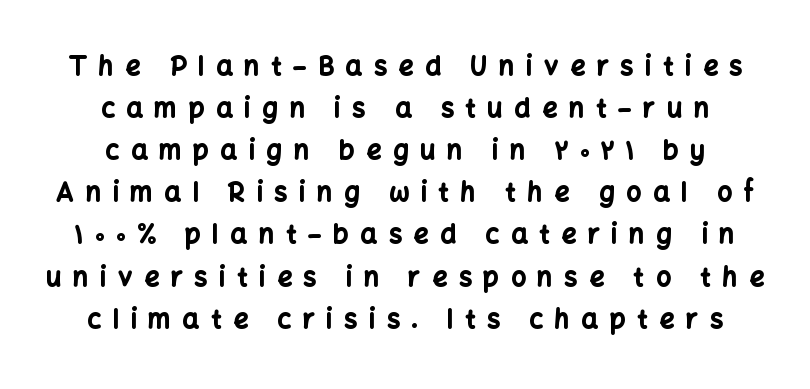
Q: Is the text bold? A: Yes.
Q: Is the text italic (slanted)? A: No, it is upright.
Q: Is the text underlined? A: No.
Q: How is the paragraph aligned? A: Centered.
Q: Is the spacing between letters normal or unusually wide? A: Unusually wide.
Q: Is the spacing between lines tight, normal or loose? A: Normal.
